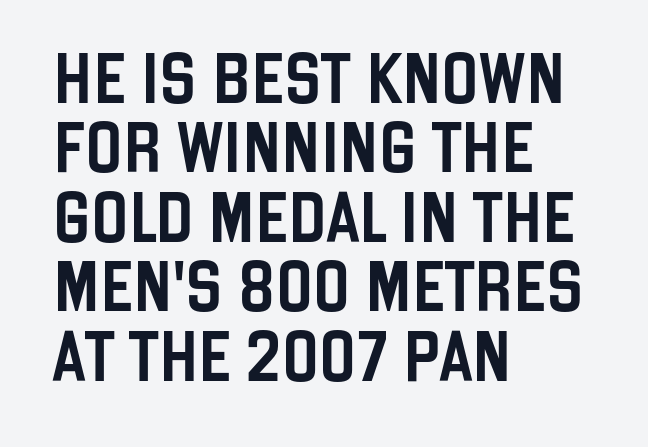
The image shows 50 px condensed sans-serif type, upright; set left-aligned, normal line spacing (1.39x), normal letter spacing, not underlined; low stroke contrast and a large x-height.
